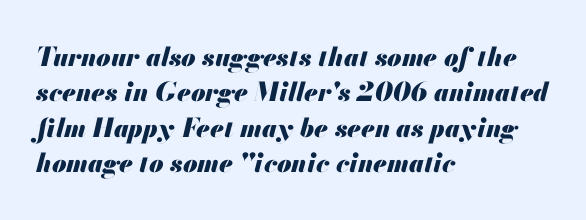
Q: Is the text bold? A: Yes.
Q: Is the text italic (slanted)? A: Yes, it leans right by about 13 degrees.
Q: Is the text underlined? A: No.
Q: How is the paragraph aligned? A: Left-aligned.
Q: Is the spacing between letters normal or unusually wide? A: Normal.
Q: Is the spacing between lines tight, normal or loose? A: Normal.
